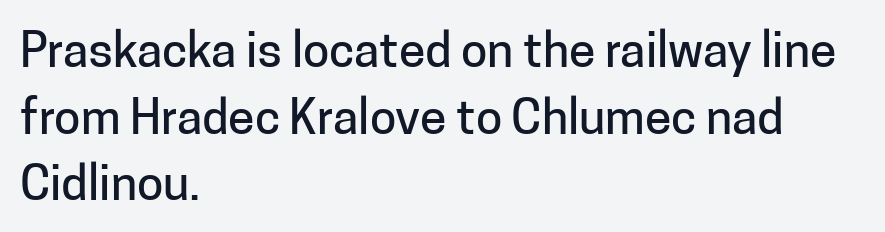
The image shows 48 px sans-serif type, upright; set left-aligned, normal line spacing (1.39x), normal letter spacing, not underlined; low stroke contrast and a medium x-height.
